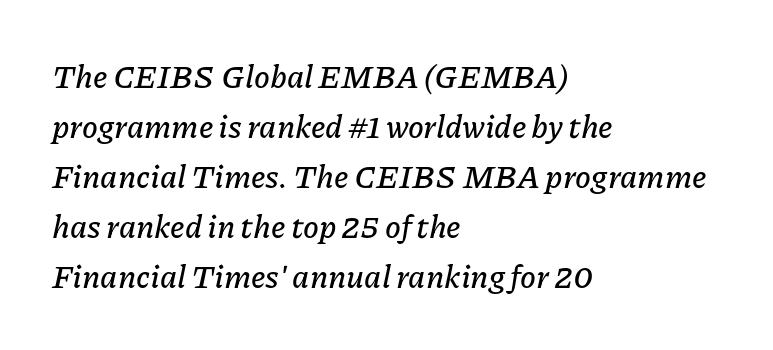
Q: Is the text italic (slanted)? A: Yes, it leans right by about 11 degrees.
Q: Is the text underlined? A: No.
Q: How is the paragraph aligned? A: Left-aligned.
Q: Is the spacing between letters normal or unusually wide? A: Normal.
Q: Is the spacing between lines tight, normal or loose? A: Normal.
Q: Width (condensed, normal, or wide)? A: Normal.
Q: Stroke contrast? A: Low.
Q: x-height? A: Medium.
Q: Monospaced? A: No.
